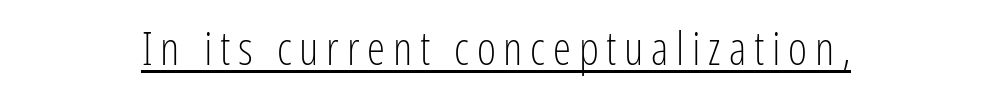
The image shows 46 px light, condensed sans-serif type, upright; set centered, underlined; low stroke contrast and a medium x-height.
